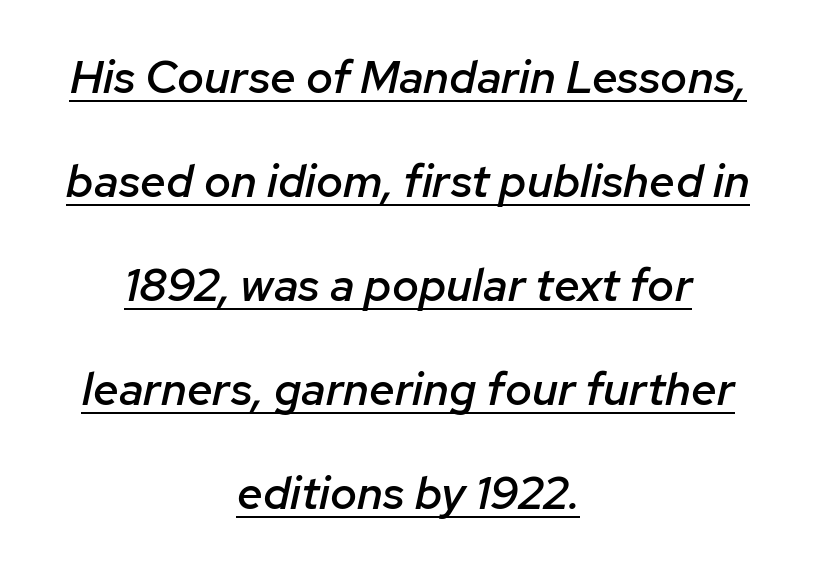
The image shows 46 px semibold type, italic (leaning right); set centered, loose line spacing (2.26x), normal letter spacing, underlined; low stroke contrast and a medium x-height.
